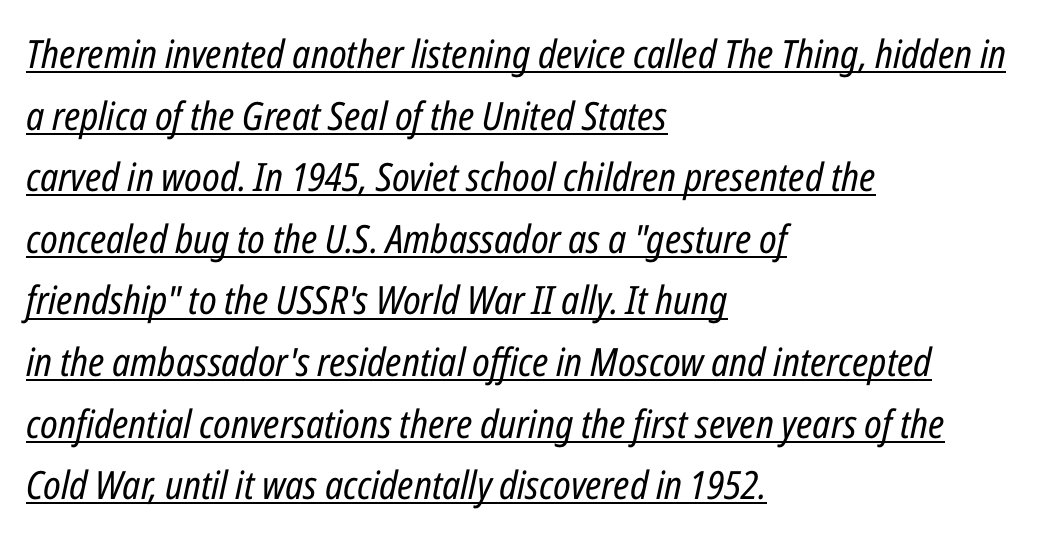
{"italic": "yes", "lean": "right", "slant_degrees": 12, "bold": "no", "weight": "regular", "width": "condensed", "stroke_contrast": "low", "x_height": "medium", "monospaced": "no", "underline": "yes", "align": "left", "line_spacing": "normal", "line_spacing_ratio": 1.58, "letter_spacing": "normal", "letter_spacing_em": 0.0, "glyph_px": 39}
